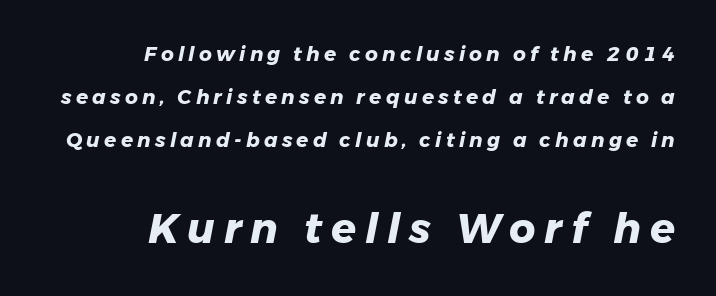
The image shows 41 px heavy type, italic (leaning right); set right-aligned, loose line spacing (2.16x), unusually wide letter spacing (+0.21 em), not underlined; the second (bottom) block is 2.05x larger; low stroke contrast and a medium x-height.
